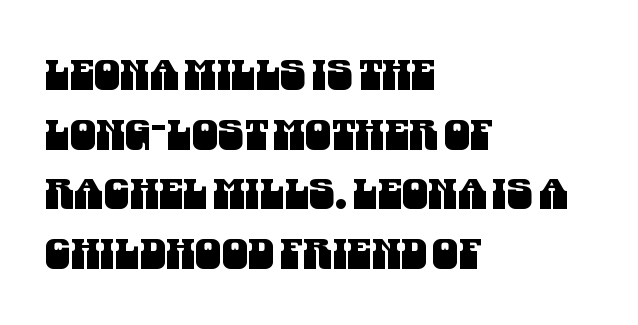
{"serif": "no", "width": "condensed", "stroke_contrast": "medium", "x_height": "large", "monospaced": "no", "underline": "no", "align": "left", "line_spacing": "normal", "line_spacing_ratio": 1.42, "letter_spacing": "normal", "letter_spacing_em": 0.0, "glyph_px": 42}
